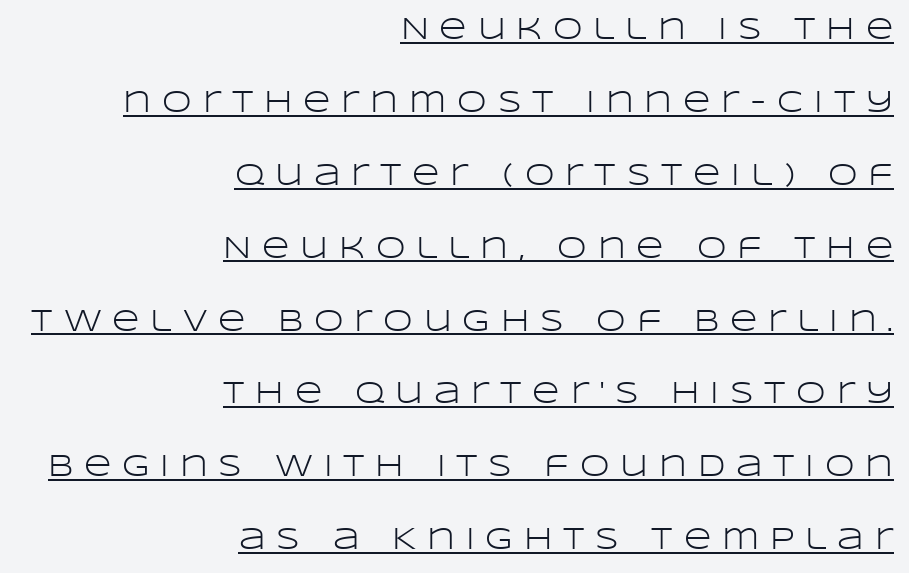
{"serif": "no", "italic": "no", "bold": "no", "weight": "light", "width": "wide", "stroke_contrast": "low", "x_height": "large", "monospaced": "no", "underline": "yes", "align": "right", "line_spacing": "loose", "line_spacing_ratio": 2.43, "letter_spacing": "wide", "letter_spacing_em": 0.36, "glyph_px": 30}
